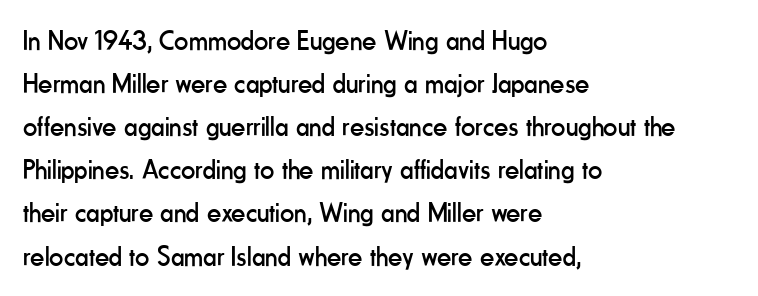
The image shows 28 px regular-weight, condensed sans-serif type, upright; set left-aligned, normal line spacing (1.54x), normal letter spacing, not underlined; low stroke contrast and a small x-height.
